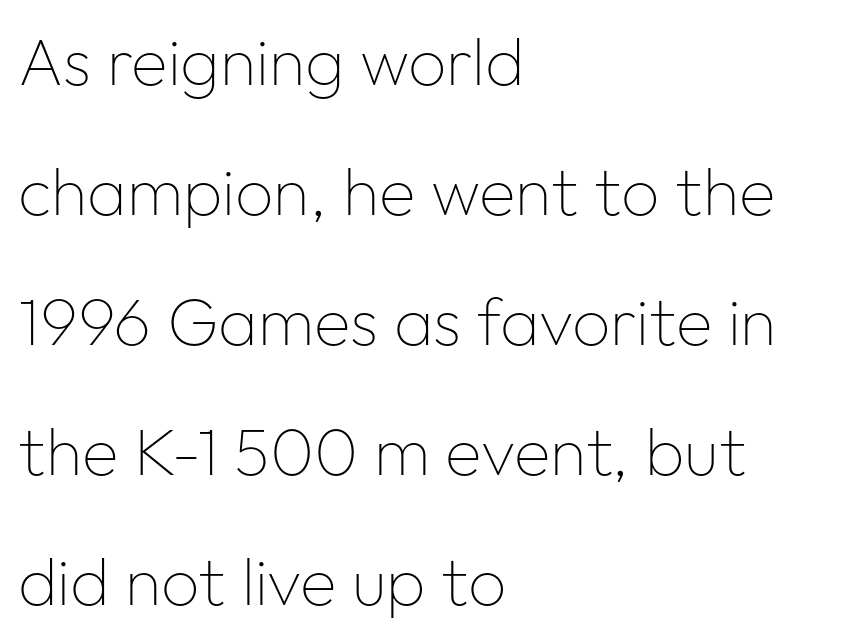
Q: Is the text bold? A: No.
Q: Is the text italic (slanted)? A: No, it is upright.
Q: Is the typeface a serif or a sans-serif typeface? A: Sans-serif.
Q: Is the text underlined? A: No.
Q: How is the paragraph aligned? A: Left-aligned.
Q: Is the spacing between letters normal or unusually wide? A: Normal.
Q: Is the spacing between lines tight, normal or loose? A: Loose.
Q: Width (condensed, normal, or wide)? A: Normal.
Q: Stroke contrast? A: Low.
Q: x-height? A: Medium.
Q: Monospaced? A: No.
